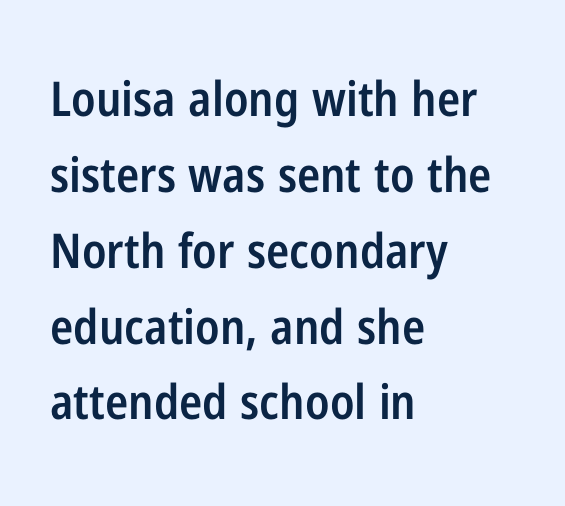
The image shows 48 px semibold, condensed sans-serif type, upright; set left-aligned, normal line spacing (1.58x), normal letter spacing, not underlined; low stroke contrast and a medium x-height.
